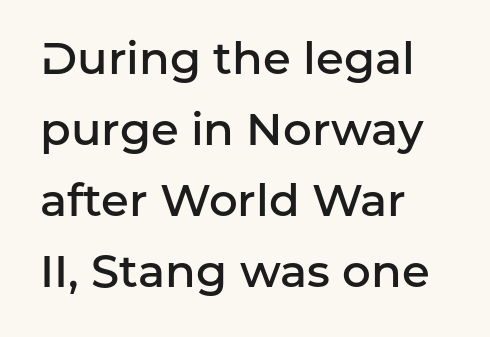
Q: Is the text bold? A: Semi-bold.
Q: Is the text italic (slanted)? A: No, it is upright.
Q: Is the typeface a serif or a sans-serif typeface? A: Sans-serif.
Q: Is the text underlined? A: No.
Q: How is the paragraph aligned? A: Left-aligned.
Q: Is the spacing between letters normal or unusually wide? A: Normal.
Q: Is the spacing between lines tight, normal or loose? A: Normal.
Q: Width (condensed, normal, or wide)? A: Normal.
Q: Stroke contrast? A: Low.
Q: x-height? A: Medium.
Q: Monospaced? A: No.
